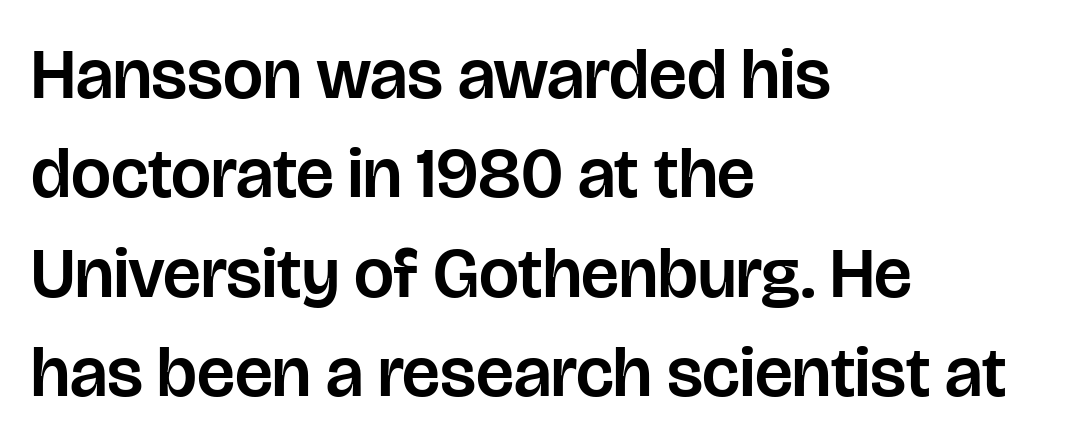
The face used here is rendered with its standard letterfit. The paragraph has a hard left edge and a soft right edge. The rendering shows plain stroke endings on the letterforms — a sans-serif design. Plain, unruled lines of type. The rendering uses natural spacing where letterforms have individual widths.
